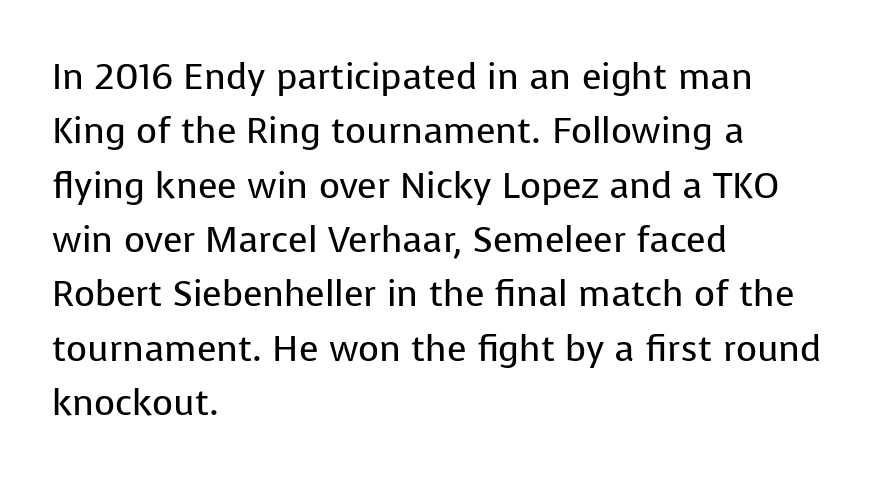
The image shows 36 px regular-weight sans-serif type, upright; set left-aligned, normal line spacing (1.51x), normal letter spacing, not underlined; low stroke contrast and a medium x-height.
